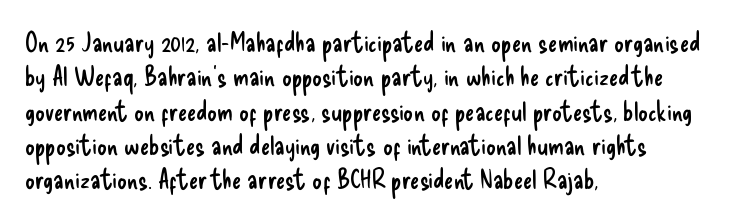
Q: Is the text bold? A: No.
Q: Is the text italic (slanted)? A: No, it is upright.
Q: Is the text underlined? A: No.
Q: How is the paragraph aligned? A: Left-aligned.
Q: Is the spacing between letters normal or unusually wide? A: Normal.
Q: Is the spacing between lines tight, normal or loose? A: Normal.
